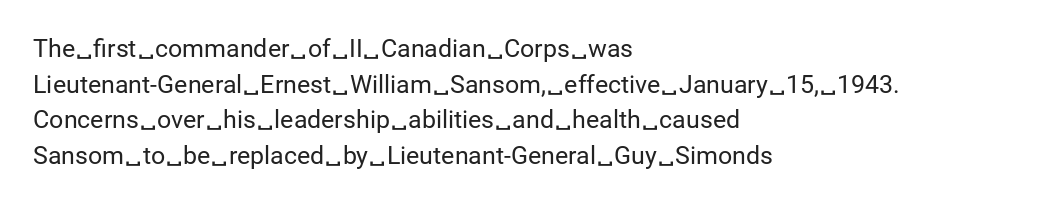
{"italic": "no", "bold": "no", "underline": "no", "align": "left", "line_spacing": "normal", "line_spacing_ratio": 1.43, "letter_spacing": "normal", "letter_spacing_em": 0.0, "glyph_px": 25}
